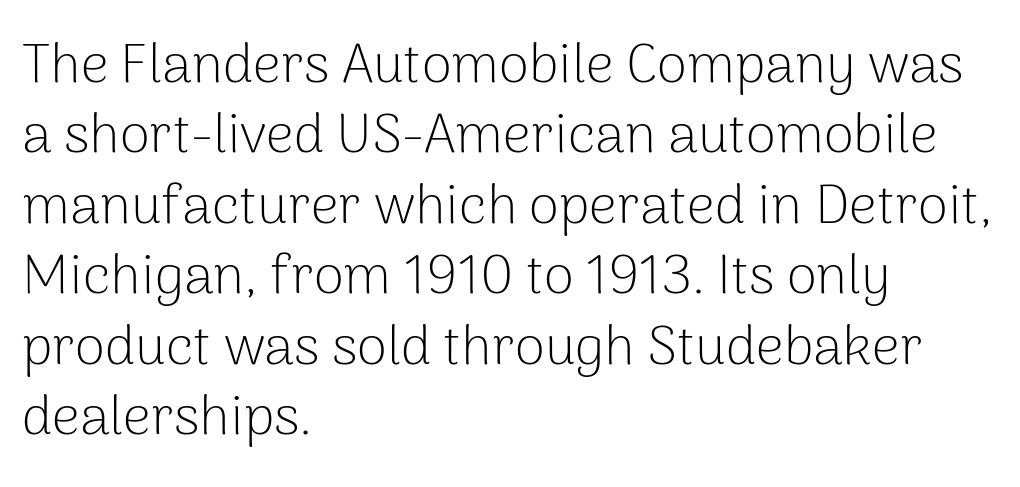
Q: Is the text bold? A: No.
Q: Is the text italic (slanted)? A: No, it is upright.
Q: Is the typeface a serif or a sans-serif typeface? A: Sans-serif.
Q: Is the text underlined? A: No.
Q: How is the paragraph aligned? A: Left-aligned.
Q: Is the spacing between letters normal or unusually wide? A: Normal.
Q: Is the spacing between lines tight, normal or loose? A: Normal.
Q: Width (condensed, normal, or wide)? A: Normal.
Q: Stroke contrast? A: Low.
Q: x-height? A: Medium.
Q: Monospaced? A: No.
